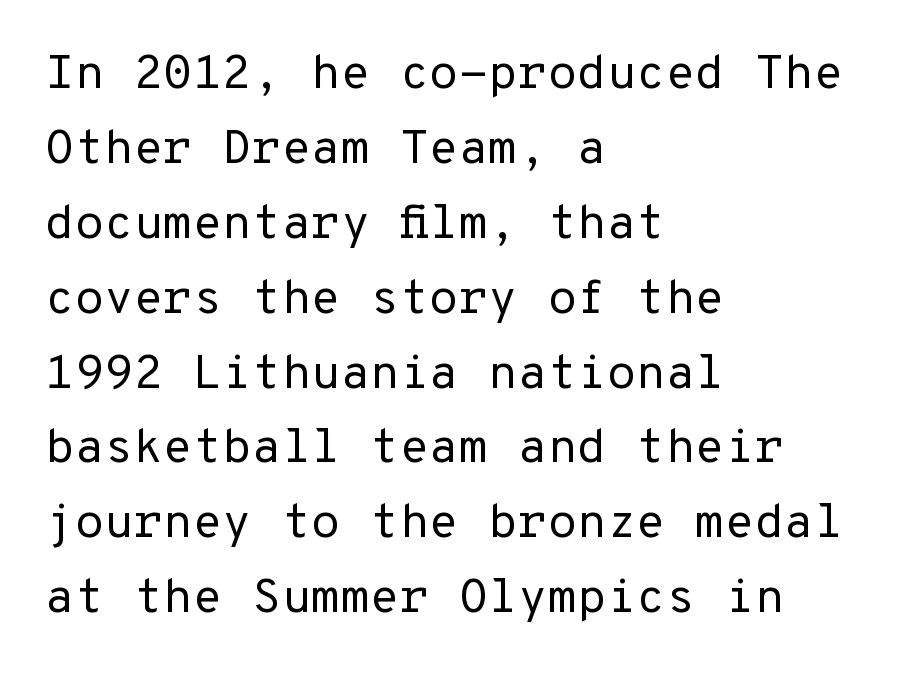
The image shows 48 px regular-weight sans-serif type, upright; set left-aligned, normal line spacing (1.56x), normal letter spacing, not underlined; low stroke contrast and a medium x-height.
